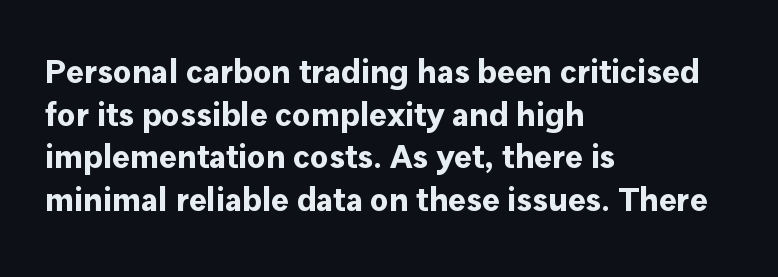
Q: Is the text bold? A: Yes.
Q: Is the text italic (slanted)? A: No, it is upright.
Q: Is the typeface a serif or a sans-serif typeface? A: Sans-serif.
Q: Is the text underlined? A: No.
Q: How is the paragraph aligned? A: Left-aligned.
Q: Is the spacing between letters normal or unusually wide? A: Normal.
Q: Is the spacing between lines tight, normal or loose? A: Normal.
Q: Width (condensed, normal, or wide)? A: Normal.
Q: Stroke contrast? A: Low.
Q: x-height? A: Medium.
Q: Monospaced? A: No.
